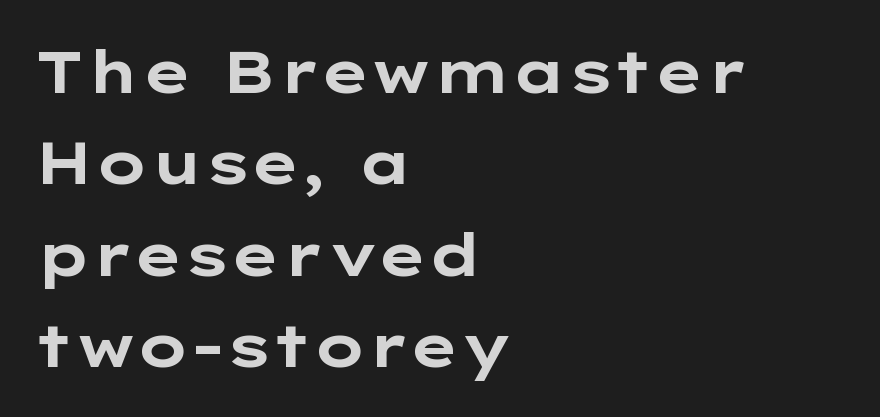
Q: Is the text bold? A: Yes.
Q: Is the text italic (slanted)? A: No, it is upright.
Q: Is the typeface a serif or a sans-serif typeface? A: Sans-serif.
Q: Is the text underlined? A: No.
Q: How is the paragraph aligned? A: Left-aligned.
Q: Is the spacing between letters normal or unusually wide? A: Normal.
Q: Is the spacing between lines tight, normal or loose? A: Normal.
Q: Width (condensed, normal, or wide)? A: Wide.
Q: Stroke contrast? A: Low.
Q: x-height? A: Medium.
Q: Monospaced? A: No.
